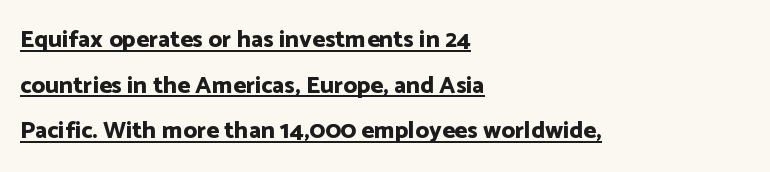
Q: Is the text bold? A: Yes.
Q: Is the text italic (slanted)? A: No, it is upright.
Q: Is the text underlined? A: Yes.
Q: How is the paragraph aligned? A: Left-aligned.
Q: Is the spacing between letters normal or unusually wide? A: Normal.
Q: Is the spacing between lines tight, normal or loose? A: Loose.
